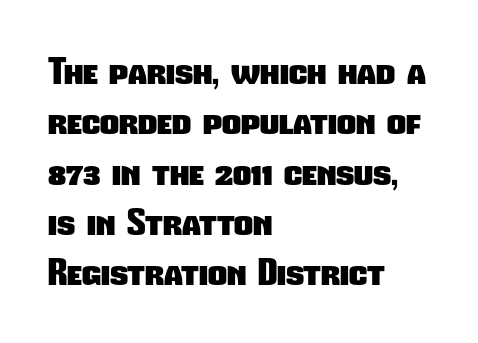
Q: Is the text bold? A: Yes.
Q: Is the typeface a serif or a sans-serif typeface? A: Sans-serif.
Q: Is the text underlined? A: No.
Q: How is the paragraph aligned? A: Left-aligned.
Q: Is the spacing between letters normal or unusually wide? A: Normal.
Q: Is the spacing between lines tight, normal or loose? A: Normal.
Q: Width (condensed, normal, or wide)? A: Condensed.
Q: Stroke contrast? A: Low.
Q: x-height? A: Medium.
Q: Monospaced? A: No.
